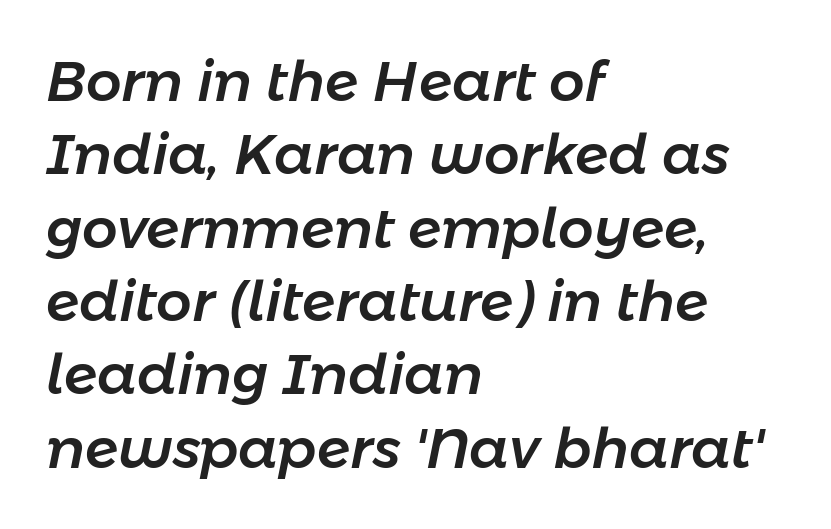
A clean baseline with only descenders dipping below it. The type is set solid horizontally, with unmodified tracking. The typesetter chose a ragged-right arrangement here. Regarding leading, the lines here are spaced in the standard way.
